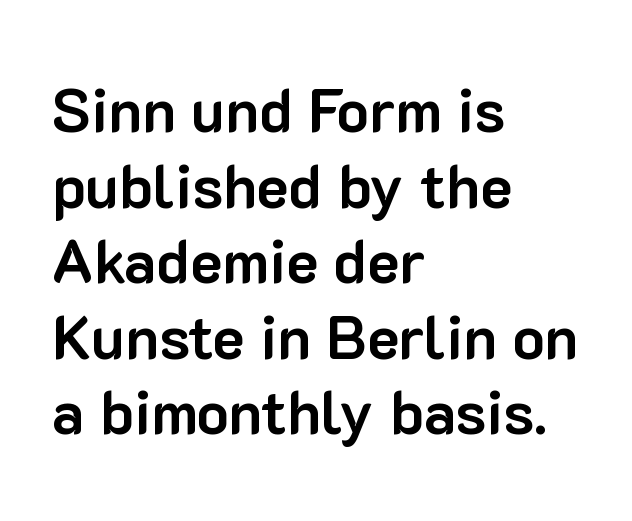
{"serif": "no", "italic": "no", "bold": "yes", "weight": "bold", "width": "normal", "stroke_contrast": "low", "x_height": "medium", "monospaced": "no", "underline": "no", "align": "left", "line_spacing": "normal", "line_spacing_ratio": 1.26, "letter_spacing": "normal", "letter_spacing_em": 0.0, "glyph_px": 60}
